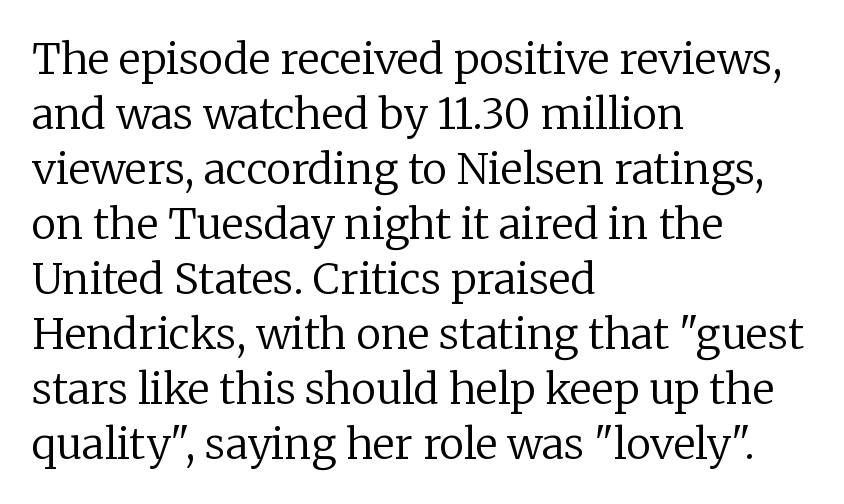
The line-height multiplier appears to be the usual default. Ink coverage per letter is moderate at most. Proportional: the letters do not fall into vertical columns. The text block is weighted toward the left margin, trailing off unevenly rightward.
